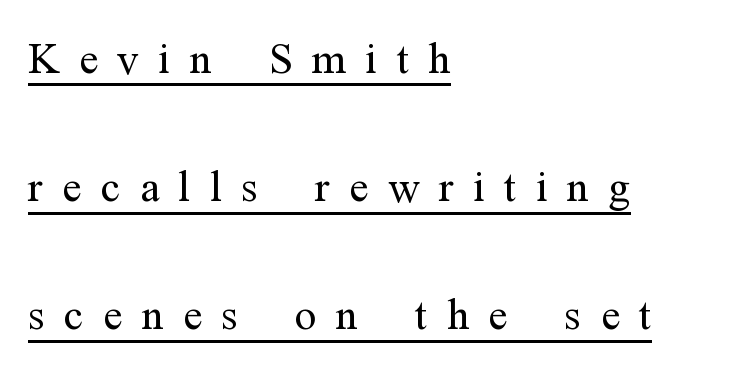
{"serif": "yes", "italic": "no", "bold": "no", "weight": "light", "width": "condensed", "stroke_contrast": "medium", "x_height": "medium", "monospaced": "no", "underline": "yes", "align": "left", "line_spacing": "loose", "line_spacing_ratio": 2.25, "letter_spacing": "wide", "letter_spacing_em": 0.34, "glyph_px": 57}
